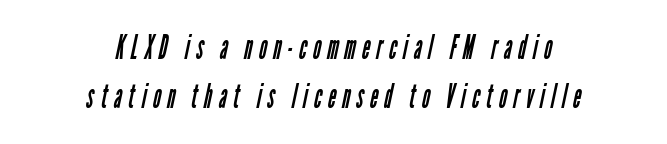
{"serif": "no", "bold": "no", "weight": "regular", "width": "condensed", "stroke_contrast": "low", "x_height": "medium", "monospaced": "no", "underline": "no", "align": "center", "line_spacing": "normal", "line_spacing_ratio": 1.44, "glyph_px": 34}
